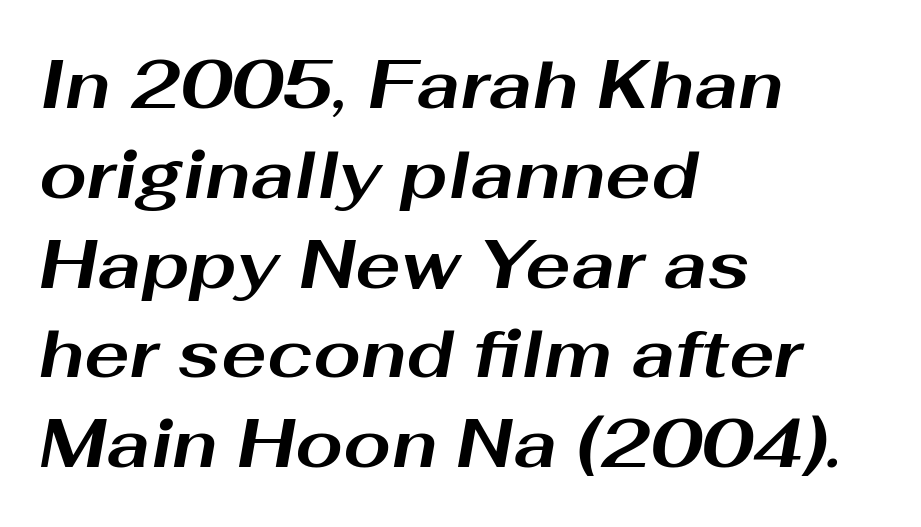
{"italic": "yes", "lean": "right", "slant_degrees": 10, "bold": "yes", "weight": "bold", "width": "wide", "stroke_contrast": "medium", "x_height": "medium", "monospaced": "no", "underline": "no", "align": "left", "line_spacing": "normal", "line_spacing_ratio": 1.32, "letter_spacing": "normal", "letter_spacing_em": 0.0, "glyph_px": 68}
